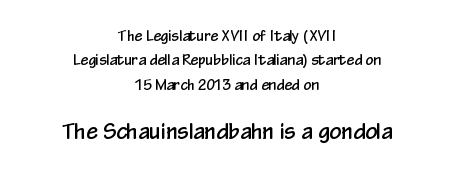
Q: Is the text italic (slanted)? A: No, it is upright.
Q: Is the text underlined? A: No.
Q: How is the paragraph aligned? A: Centered.
Q: Is the spacing between letters normal or unusually wide? A: Normal.
Q: Which block of text is set in a larger size, the first (top) or the second (bottom)? A: The second (bottom) one.
